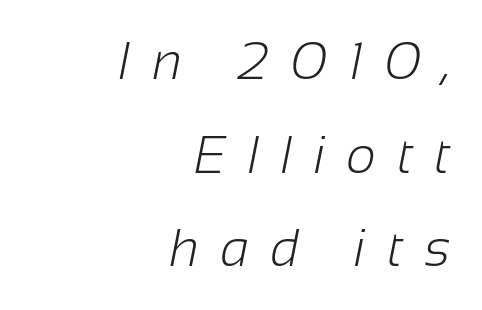
The letters carry no serifs — their stems end cleanly without finishing strokes. Decoration check: the copy has no underline. A student would call this right alignment; a typographer would say flush right, rag left. No letter is thick-stroked: the sample isn't bold. How are the letters spaced? Widely, with obvious added tracking.
